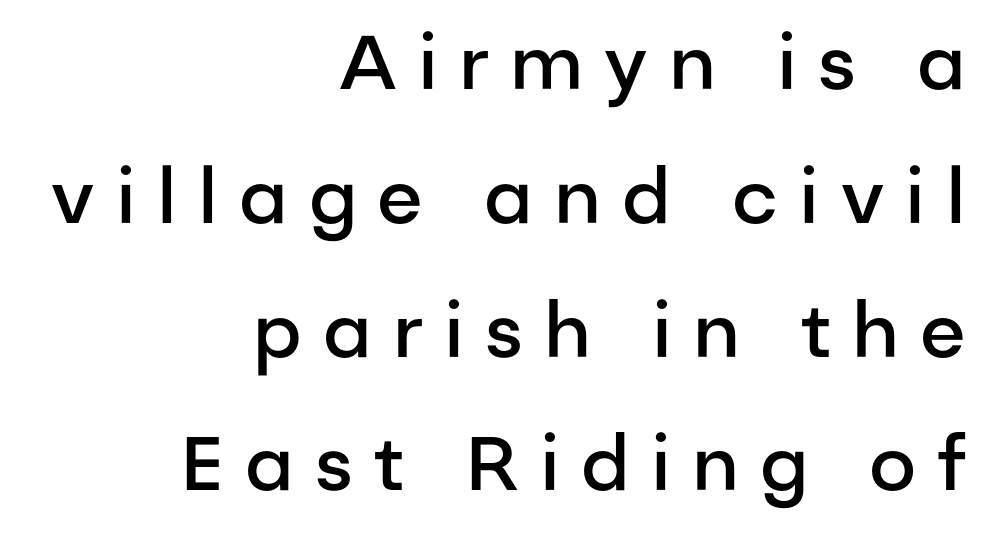
The image shows 76 px semibold sans-serif type, upright; set right-aligned, line spacing 1.76x, unusually wide letter spacing (+0.28 em), not underlined; low stroke contrast and a medium x-height.
